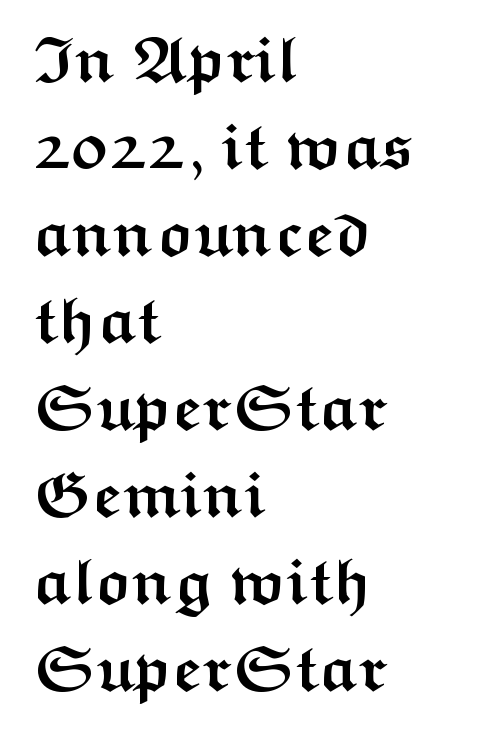
Q: Is the text bold? A: Yes.
Q: Is the text italic (slanted)? A: No, it is upright.
Q: Is the typeface a serif or a sans-serif typeface? A: Sans-serif.
Q: Is the text underlined? A: No.
Q: How is the paragraph aligned? A: Left-aligned.
Q: Is the spacing between letters normal or unusually wide? A: Normal.
Q: Is the spacing between lines tight, normal or loose? A: Normal.
Q: Width (condensed, normal, or wide)? A: Wide.
Q: Stroke contrast? A: Medium.
Q: x-height? A: Medium.
Q: Monospaced? A: No.
